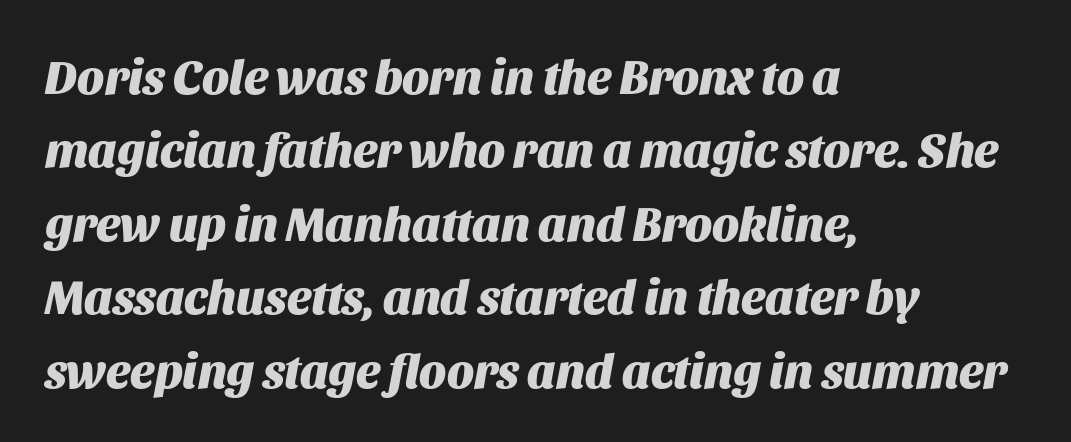
Varying glyph widths throughout — classic text-font behaviour. Does extra space separate the letters? No, they use regular spacing. Does the weight exceed regular? Yes, all the way to bold. Each row of text sits above clean, open space. In terms of leading, this rendering sits right in the middle.
